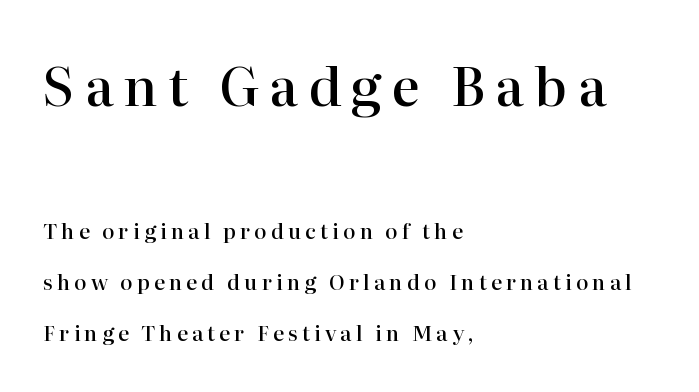
{"serif": "yes", "italic": "no", "bold": "semi", "weight": "semibold", "width": "normal", "stroke_contrast": "high", "x_height": "medium", "monospaced": "no", "underline": "no", "align": "left", "line_spacing": "loose", "line_spacing_ratio": 2.43, "larger_block": "first", "size_ratio": 2.52, "glyph_px": 53}
